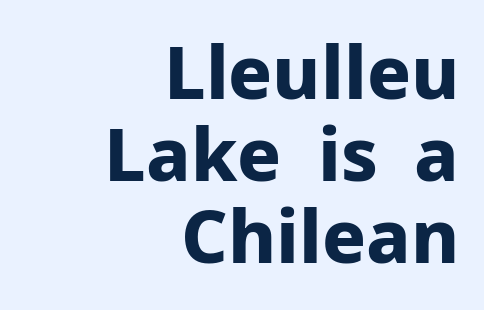
The image shows 73 px bold sans-serif type, upright; set right-aligned, tight line spacing (1.12x), normal letter spacing, not underlined; low stroke contrast and a medium x-height.
